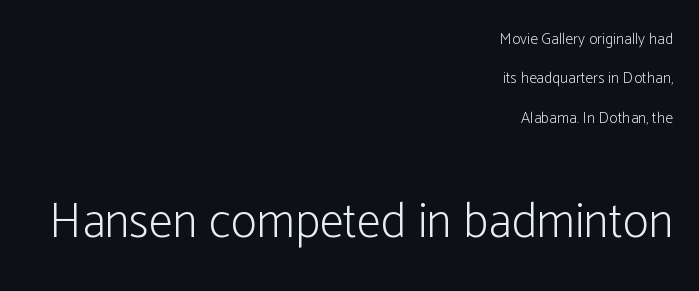
Q: Is the text bold? A: No.
Q: Is the text italic (slanted)? A: No, it is upright.
Q: Is the typeface a serif or a sans-serif typeface? A: Sans-serif.
Q: Is the text underlined? A: No.
Q: How is the paragraph aligned? A: Right-aligned.
Q: Is the spacing between letters normal or unusually wide? A: Normal.
Q: Is the spacing between lines tight, normal or loose? A: Loose.
Q: Which block of text is set in a larger size, the first (top) or the second (bottom)? A: The second (bottom) one.
Q: Width (condensed, normal, or wide)? A: Condensed.
Q: Stroke contrast? A: Low.
Q: x-height? A: Medium.
Q: Monospaced? A: No.
